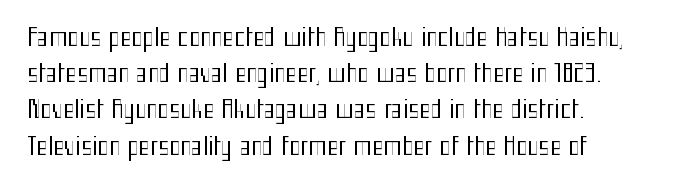
Q: Is the text bold? A: No.
Q: Is the text italic (slanted)? A: No, it is upright.
Q: Is the text underlined? A: No.
Q: How is the paragraph aligned? A: Left-aligned.
Q: Is the spacing between letters normal or unusually wide? A: Normal.
Q: Is the spacing between lines tight, normal or loose? A: Normal.
